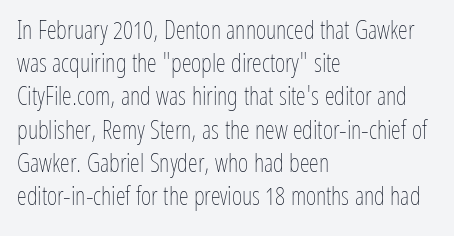
{"italic": "no", "bold": "no", "underline": "no", "align": "left", "line_spacing": "normal", "line_spacing_ratio": 1.33, "letter_spacing": "normal", "letter_spacing_em": 0.0, "glyph_px": 25}
